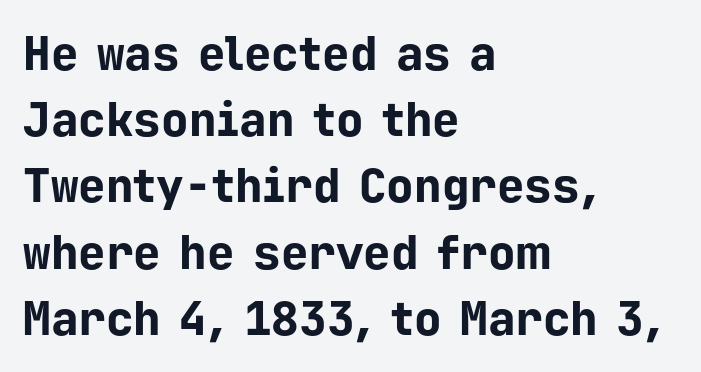
{"serif": "no", "italic": "no", "bold": "yes", "weight": "bold", "width": "normal", "stroke_contrast": "low", "x_height": "medium", "monospaced": "yes", "underline": "no", "align": "left", "line_spacing": "normal", "line_spacing_ratio": 1.44, "letter_spacing": "normal", "letter_spacing_em": 0.0, "glyph_px": 46}
